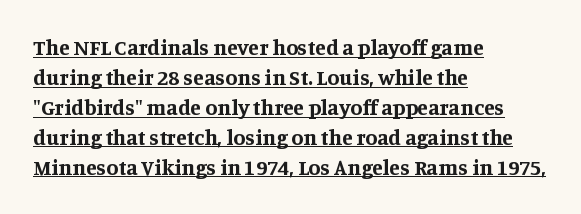
Q: Is the text bold? A: Yes.
Q: Is the text italic (slanted)? A: No, it is upright.
Q: Is the text underlined? A: Yes.
Q: How is the paragraph aligned? A: Left-aligned.
Q: Is the spacing between letters normal or unusually wide? A: Normal.
Q: Is the spacing between lines tight, normal or loose? A: Normal.
